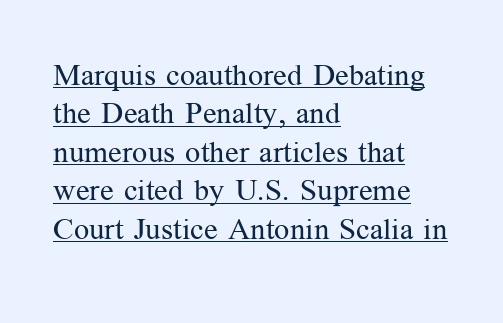
The image shows 30 px regular-weight serif type, upright; set left-aligned, normal line spacing (1.28x), normal letter spacing, underlined; medium stroke contrast and a medium x-height.
